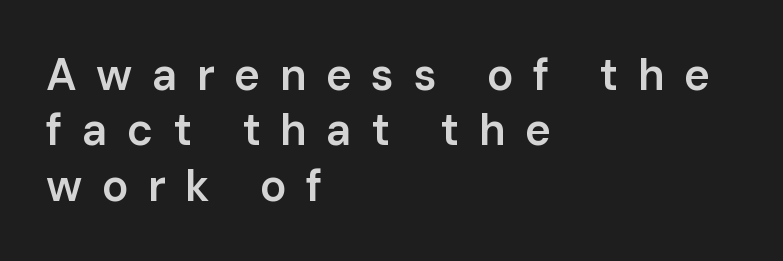
{"serif": "no", "italic": "no", "bold": "semi", "weight": "semibold", "width": "normal", "stroke_contrast": "low", "x_height": "medium", "monospaced": "no", "underline": "no", "align": "left", "line_spacing": "normal", "line_spacing_ratio": 1.26, "letter_spacing": "wide", "letter_spacing_em": 0.44, "glyph_px": 44}
